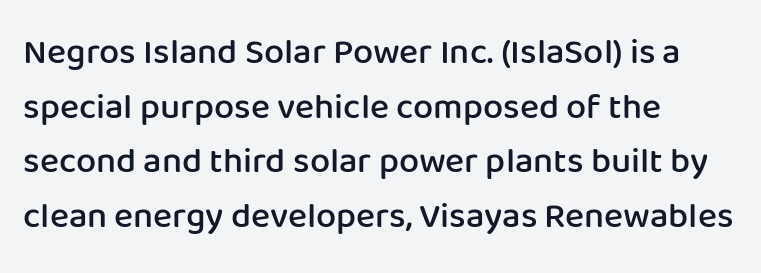
{"serif": "no", "italic": "no", "bold": "semi", "weight": "semibold", "width": "normal", "stroke_contrast": "low", "x_height": "medium", "monospaced": "no", "underline": "no", "align": "left", "line_spacing": "normal", "line_spacing_ratio": 1.52, "letter_spacing": "normal", "letter_spacing_em": 0.0, "glyph_px": 36}
